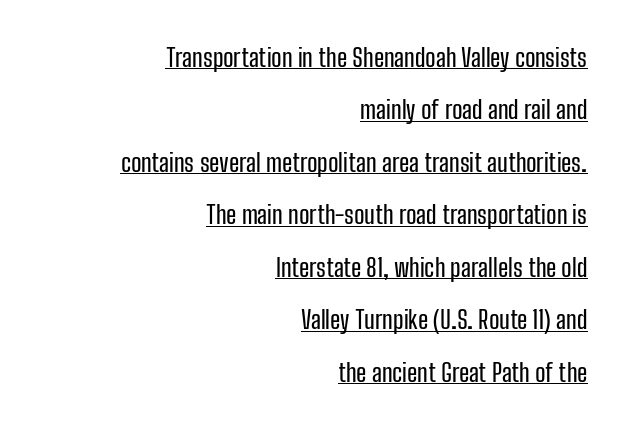
The paragraph shown leans on its right margin. The vertical gap from one line to the next is large. These characters rest on top of a visible drawn line. The rendering keeps characters at their native spacing.
